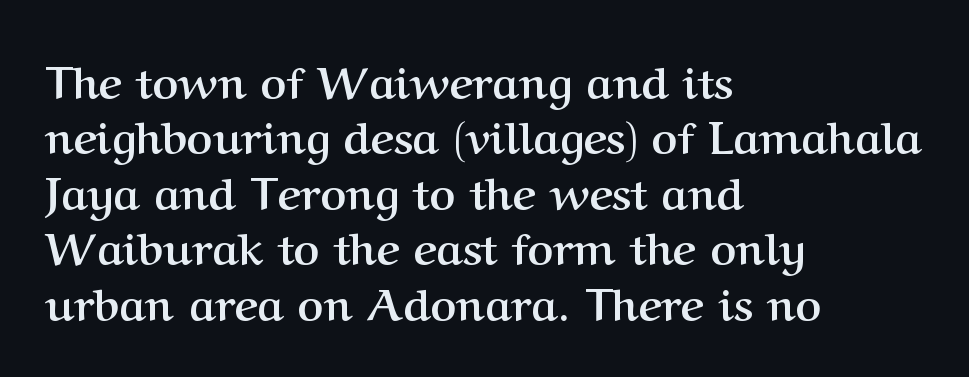
The vertical gap from one line to the next is medium. The ragged edge is on the right, which tells us the setting is flush left. In terms of posture, this sample is upright. The passage shown has conventional tracking throughout.
